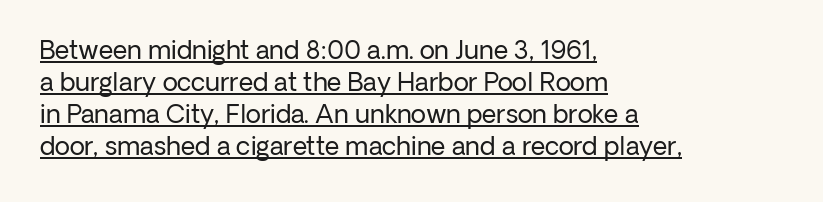
A typesetter would call this leading conventional body-copy spacing. Ordinary non-slanted type is in use. Honestly, the underline is the first thing you notice here. Ink coverage per letter is moderate at most. Left-aligned paragraph, ragged on the right.
